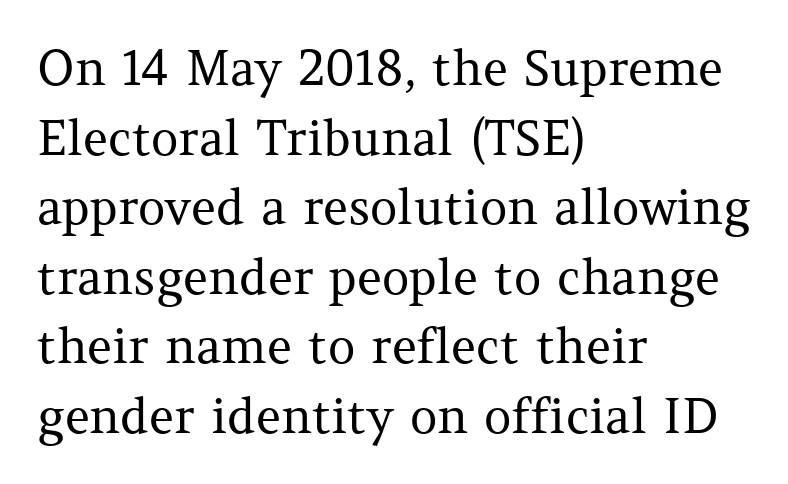
Q: Is the text bold? A: No.
Q: Is the text italic (slanted)? A: No, it is upright.
Q: Is the typeface a serif or a sans-serif typeface? A: Serif.
Q: Is the text underlined? A: No.
Q: How is the paragraph aligned? A: Left-aligned.
Q: Is the spacing between letters normal or unusually wide? A: Normal.
Q: Is the spacing between lines tight, normal or loose? A: Normal.
Q: Width (condensed, normal, or wide)? A: Normal.
Q: Stroke contrast? A: Medium.
Q: x-height? A: Medium.
Q: Monospaced? A: No.
